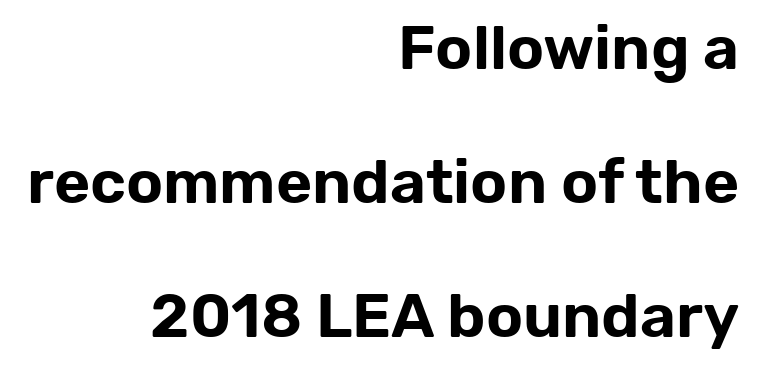
{"serif": "no", "italic": "no", "width": "normal", "stroke_contrast": "low", "x_height": "medium", "monospaced": "no", "underline": "no", "align": "right", "line_spacing": "loose", "line_spacing_ratio": 2.16, "letter_spacing": "normal", "letter_spacing_em": 0.0, "glyph_px": 62}
